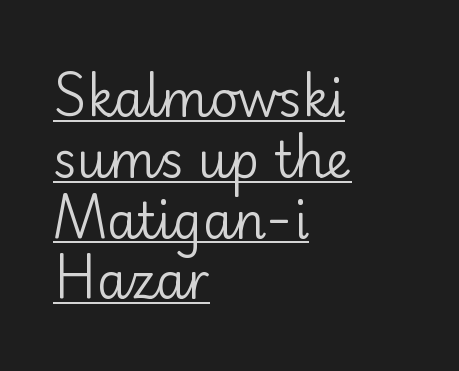
Is this a fixed-width face? No — the glyphs have proportional, varying widths. The strokes are not fattened; the text isn't bold. The sample's only ornament is a line tracing under the words. The passage is arranged the way most books set body copy — flush left.
